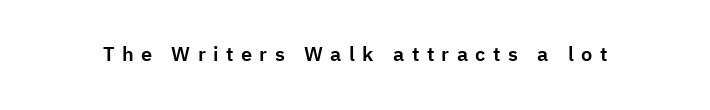
{"italic": "no", "underline": "no", "letter_spacing": "wide", "letter_spacing_em": 0.37, "glyph_px": 20}
